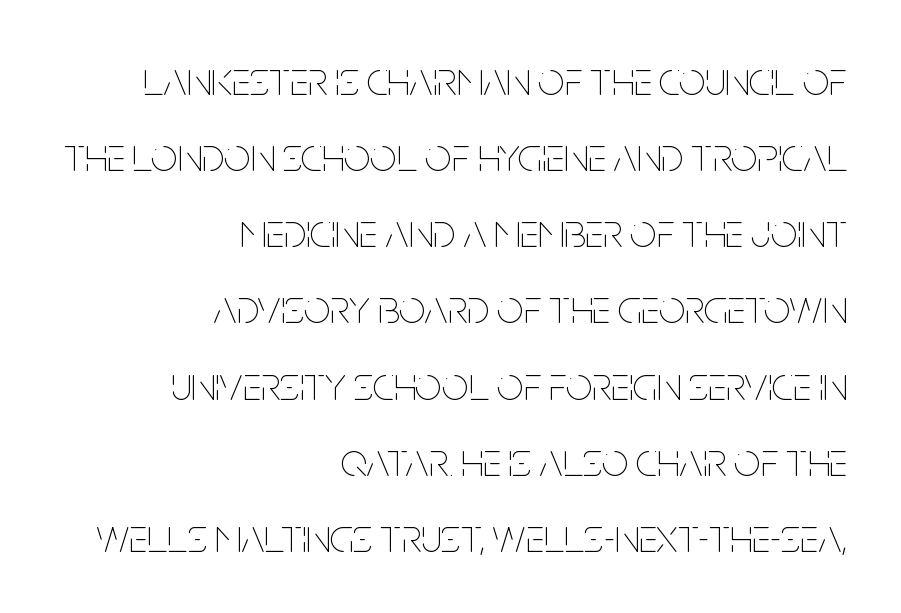
Q: Is the text bold? A: No.
Q: Is the text italic (slanted)? A: No, it is upright.
Q: Is the text underlined? A: No.
Q: How is the paragraph aligned? A: Right-aligned.
Q: Is the spacing between letters normal or unusually wide? A: Normal.
Q: Is the spacing between lines tight, normal or loose? A: Normal.
Q: Width (condensed, normal, or wide)? A: Condensed.
Q: Stroke contrast? A: Low.
Q: x-height? A: Large.
Q: Monospaced? A: No.
